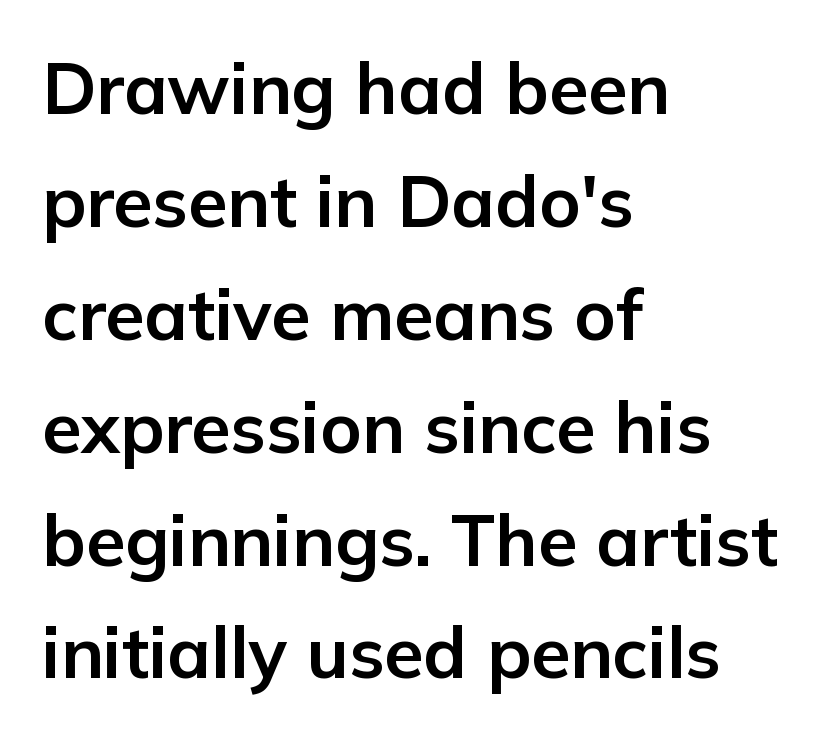
{"serif": "no", "italic": "no", "bold": "yes", "weight": "bold", "width": "normal", "stroke_contrast": "low", "x_height": "medium", "monospaced": "no", "underline": "no", "align": "left", "line_spacing": "normal", "line_spacing_ratio": 1.59, "letter_spacing": "normal", "letter_spacing_em": 0.0, "glyph_px": 71}
